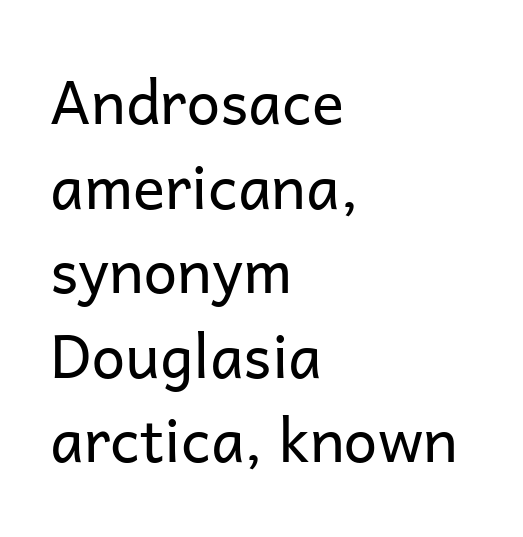
Q: Is the text bold? A: No.
Q: Is the text italic (slanted)? A: No, it is upright.
Q: Is the typeface a serif or a sans-serif typeface? A: Sans-serif.
Q: Is the text underlined? A: No.
Q: How is the paragraph aligned? A: Left-aligned.
Q: Is the spacing between letters normal or unusually wide? A: Normal.
Q: Is the spacing between lines tight, normal or loose? A: Normal.
Q: Width (condensed, normal, or wide)? A: Normal.
Q: Stroke contrast? A: Low.
Q: x-height? A: Medium.
Q: Monospaced? A: No.
